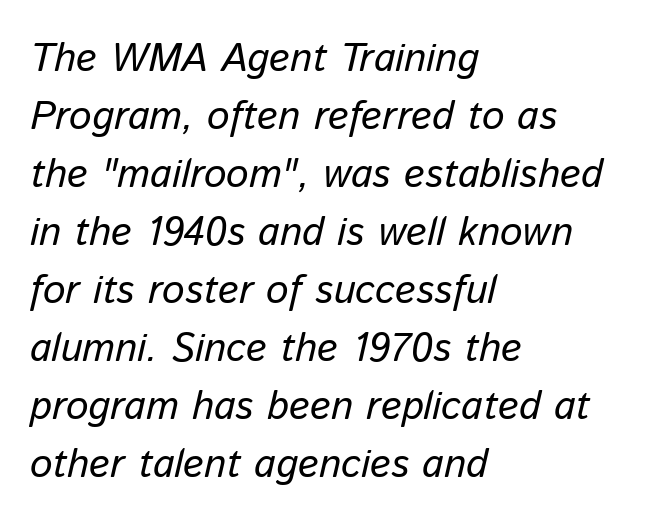
{"italic": "yes", "lean": "right", "slant_degrees": 13, "bold": "no", "weight": "regular", "width": "normal", "stroke_contrast": "low", "x_height": "medium", "monospaced": "no", "underline": "no", "align": "left", "line_spacing": "normal", "line_spacing_ratio": 1.45, "letter_spacing": "normal", "letter_spacing_em": 0.0, "glyph_px": 40}
